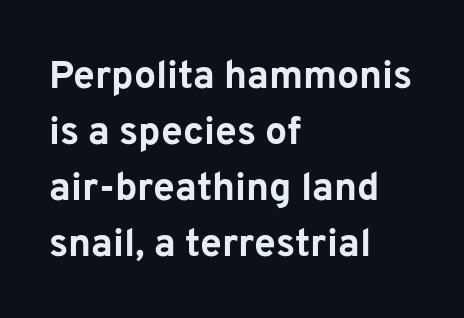
Q: Is the text bold? A: Yes.
Q: Is the text italic (slanted)? A: No, it is upright.
Q: Is the typeface a serif or a sans-serif typeface? A: Sans-serif.
Q: Is the text underlined? A: No.
Q: How is the paragraph aligned? A: Left-aligned.
Q: Is the spacing between letters normal or unusually wide? A: Normal.
Q: Is the spacing between lines tight, normal or loose? A: Normal.
Q: Width (condensed, normal, or wide)? A: Normal.
Q: Stroke contrast? A: Low.
Q: x-height? A: Medium.
Q: Monospaced? A: No.
